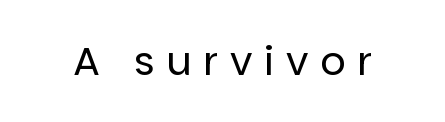
Unmarked baselines from the first word to the last. Nothing sits at the stroke ends, so this counts as sans-serif. If you drew a line through each stem, it would be perfectly vertical. Caption: expanded tracking, letters set apart. These lines are rendered in a variable-pitch font. The weight tops out at a normal text grade.
